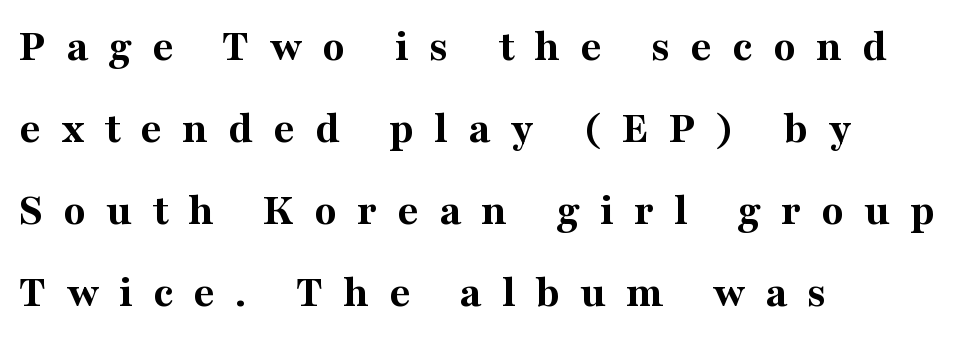
Q: Is the text bold? A: Yes.
Q: Is the text italic (slanted)? A: No, it is upright.
Q: Is the typeface a serif or a sans-serif typeface? A: Serif.
Q: Is the text underlined? A: No.
Q: How is the paragraph aligned? A: Left-aligned.
Q: Is the spacing between letters normal or unusually wide? A: Unusually wide.
Q: Width (condensed, normal, or wide)? A: Normal.
Q: Stroke contrast? A: Medium.
Q: x-height? A: Medium.
Q: Monospaced? A: No.
